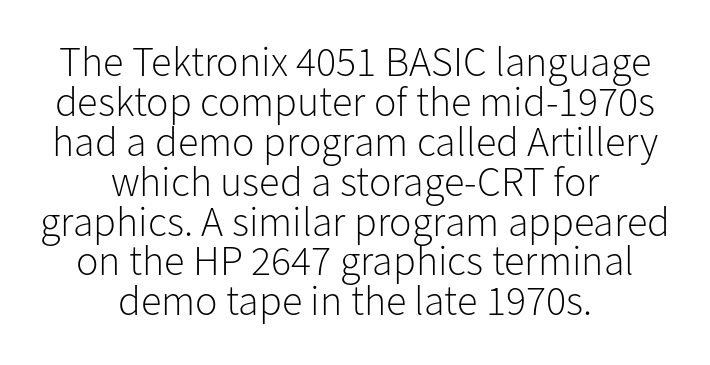
The image shows 42 px light sans-serif type, upright; set centered, tight line spacing (0.95x), normal letter spacing, not underlined; low stroke contrast and a medium x-height.
